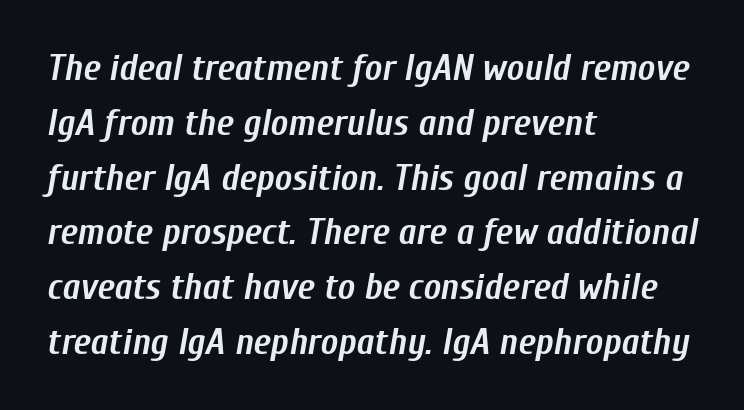
Q: Is the text bold? A: Yes.
Q: Is the text italic (slanted)? A: Yes, it leans right by about 10 degrees.
Q: Is the text underlined? A: No.
Q: How is the paragraph aligned? A: Left-aligned.
Q: Is the spacing between letters normal or unusually wide? A: Normal.
Q: Is the spacing between lines tight, normal or loose? A: Normal.
Q: Width (condensed, normal, or wide)? A: Condensed.
Q: Stroke contrast? A: Low.
Q: x-height? A: Medium.
Q: Monospaced? A: No.
